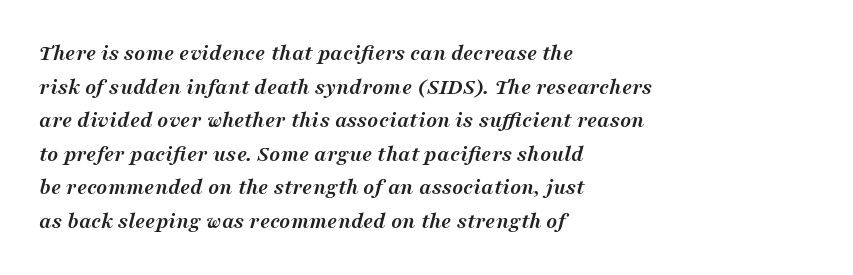
The image shows 23 px bold type, italic (leaning right); set left-aligned, normal line spacing (1.46x), normal letter spacing, not underlined.
